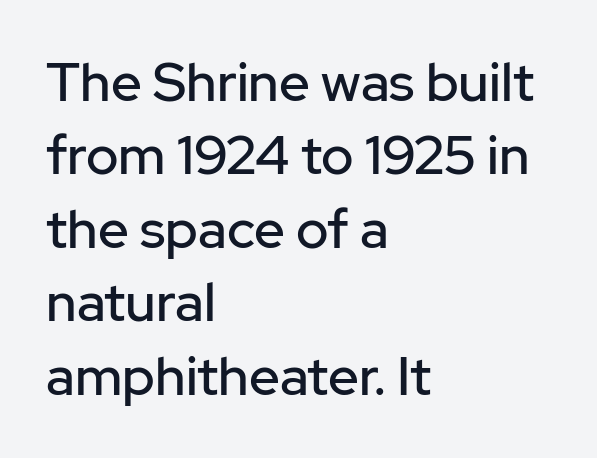
The image shows 54 px sans-serif type, upright; set left-aligned, normal line spacing (1.36x), normal letter spacing, not underlined; low stroke contrast and a medium x-height.
